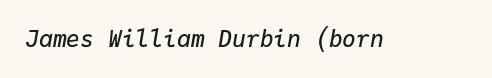
The image shows 23 px text type, italic (leaning right); set normal letter spacing, not underlined.
